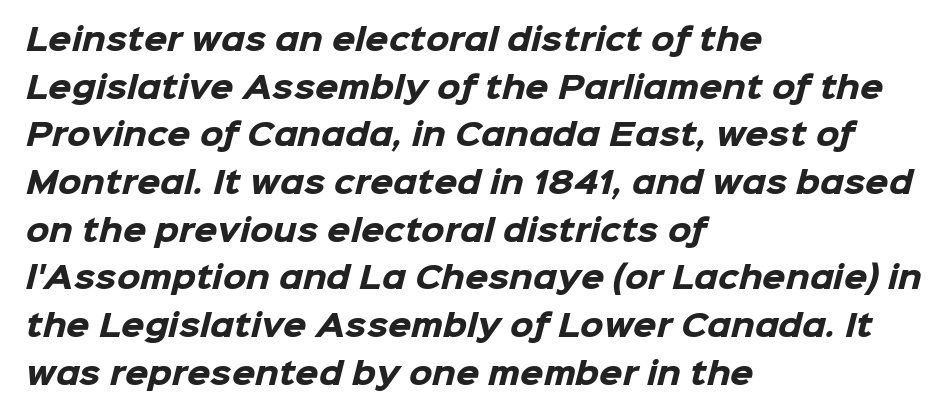
{"serif": "no", "bold": "yes", "weight": "heavy", "width": "normal", "stroke_contrast": "low", "x_height": "medium", "monospaced": "no", "underline": "no", "align": "left", "line_spacing": "normal", "line_spacing_ratio": 1.59, "letter_spacing": "normal", "letter_spacing_em": 0.0, "glyph_px": 30}
